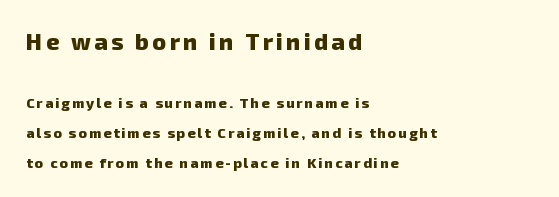
A student would call this left alignment; a typographer would say flush left, rag right. Underline: absent. The more generous point size was reserved for the upper chunk. Weight: bold. What's the leading like? Stretched, with rows far apart.
